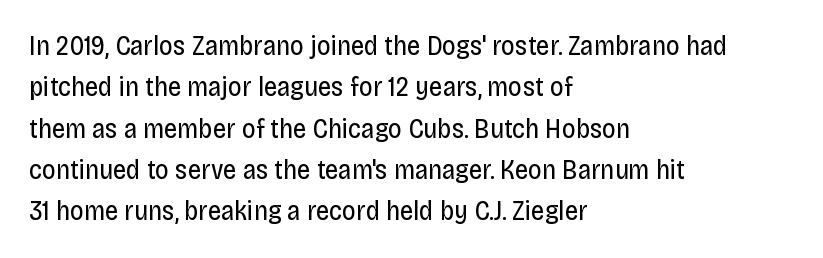
The image shows 27 px text type, upright; set left-aligned, normal line spacing (1.53x), normal letter spacing, not underlined.
